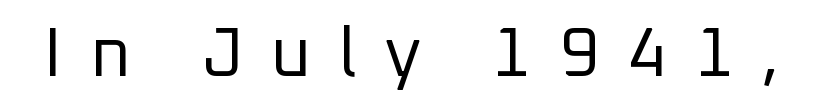
Does the lettering tilt? It doesn't — this is upright. Descender tails drop into unmarked territory. Is this a fixed-width face? No — the glyphs have proportional, varying widths. The font sits on the lighter half of the weight spectrum, regular included. The tracking jumps out immediately: characters are airy and widely separated.
